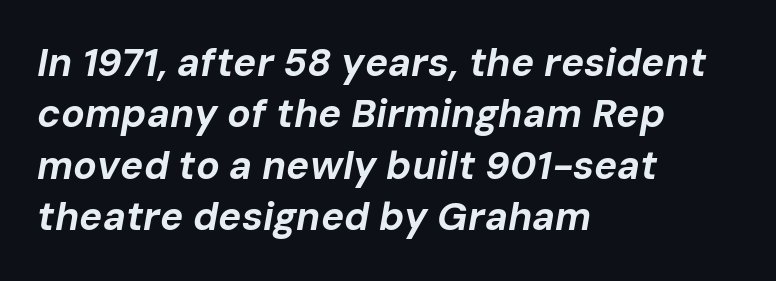
Q: Is the text bold? A: Yes.
Q: Is the text italic (slanted)? A: Yes, it leans right by about 10 degrees.
Q: Is the text underlined? A: No.
Q: How is the paragraph aligned? A: Left-aligned.
Q: Is the spacing between letters normal or unusually wide? A: Normal.
Q: Is the spacing between lines tight, normal or loose? A: Normal.
Q: Width (condensed, normal, or wide)? A: Normal.
Q: Stroke contrast? A: Low.
Q: x-height? A: Medium.
Q: Monospaced? A: No.
